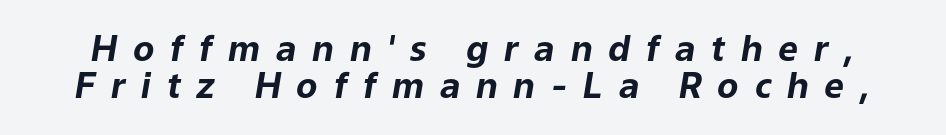
{"italic": "yes", "lean": "right", "slant_degrees": 9, "bold": "yes", "weight": "bold", "width": "normal", "stroke_contrast": "low", "x_height": "medium", "monospaced": "no", "underline": "no", "line_spacing": "tight", "line_spacing_ratio": 1.06, "letter_spacing": "wide", "letter_spacing_em": 0.45, "glyph_px": 35}
